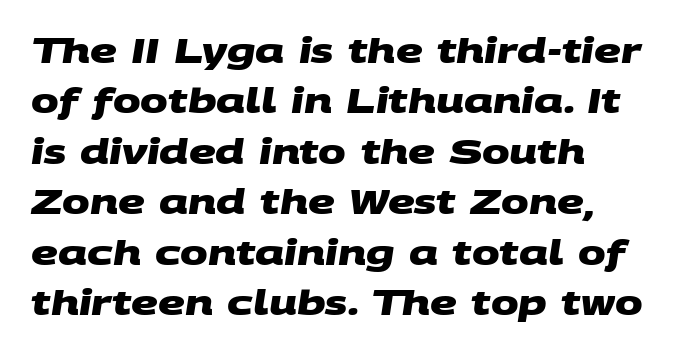
In terms of letterspacing, this is plain default setting. Here the designer chose a conventional face with non-uniform glyph widths. As a designer I'd log this as weight 700, bold. The setting favours the left margin, as ordinary paragraphs usually do. The letters carry no serifs — their stems end cleanly without finishing strokes.
